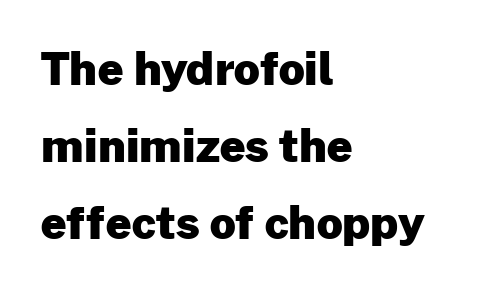
The image shows 45 px heavy sans-serif type, upright; set left-aligned, line spacing 1.71x, normal letter spacing, not underlined; low stroke contrast and a medium x-height.
